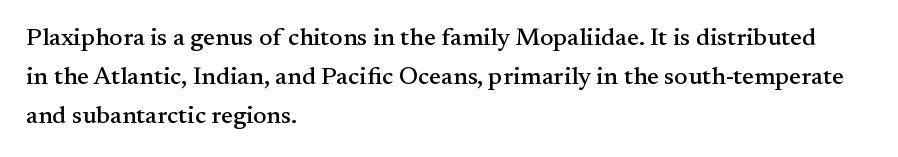
The image shows 25 px text type, upright; set left-aligned, normal line spacing (1.57x), normal letter spacing, not underlined.
